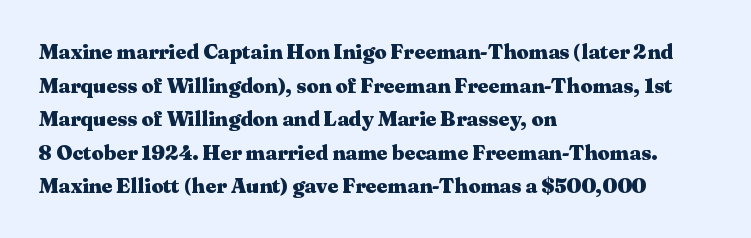
Q: Is the text bold? A: Yes.
Q: Is the text italic (slanted)? A: No, it is upright.
Q: Is the text underlined? A: No.
Q: How is the paragraph aligned? A: Left-aligned.
Q: Is the spacing between letters normal or unusually wide? A: Normal.
Q: Is the spacing between lines tight, normal or loose? A: Normal.
